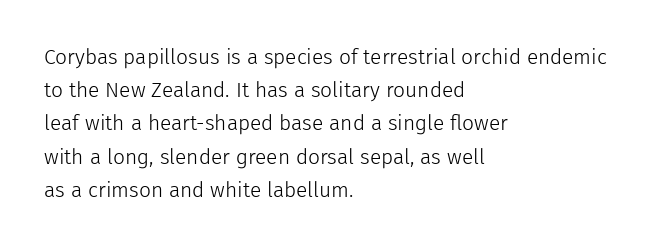
Q: Is the text bold? A: No.
Q: Is the text italic (slanted)? A: No, it is upright.
Q: Is the text underlined? A: No.
Q: How is the paragraph aligned? A: Left-aligned.
Q: Is the spacing between letters normal or unusually wide? A: Normal.
Q: Is the spacing between lines tight, normal or loose? A: Normal.
